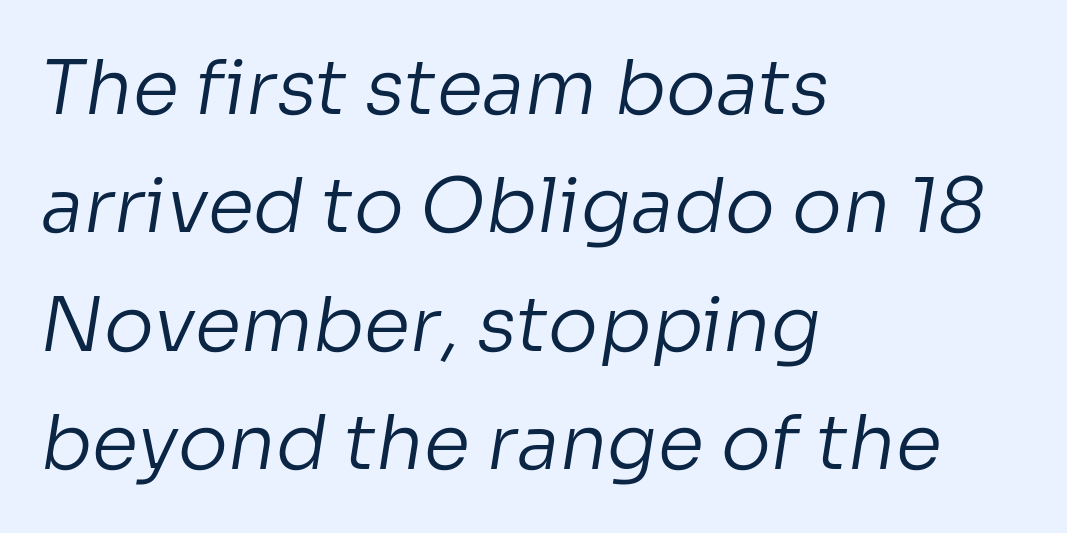
The image shows 75 px regular-weight sans-serif type; set left-aligned, normal line spacing (1.58x), normal letter spacing, not underlined; low stroke contrast and a medium x-height.
